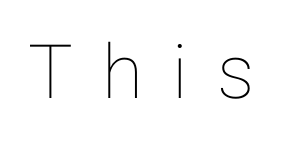
The image shows 75 px text type, upright; set unusually wide letter spacing (+0.39 em), not underlined; low stroke contrast and a medium x-height.
